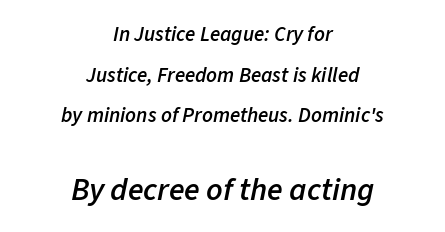
Q: Is the text bold? A: Semi-bold.
Q: Is the text italic (slanted)? A: Yes, it leans right by about 11 degrees.
Q: Is the text underlined? A: No.
Q: How is the paragraph aligned? A: Centered.
Q: Is the spacing between letters normal or unusually wide? A: Normal.
Q: Is the spacing between lines tight, normal or loose? A: Loose.
Q: Which block of text is set in a larger size, the first (top) or the second (bottom)? A: The second (bottom) one.
Q: Width (condensed, normal, or wide)? A: Normal.
Q: Stroke contrast? A: Low.
Q: x-height? A: Medium.
Q: Monospaced? A: No.
